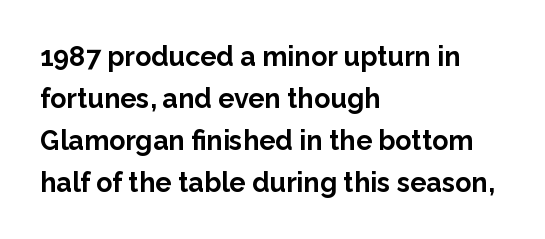
Q: Is the text bold? A: Yes.
Q: Is the text italic (slanted)? A: No, it is upright.
Q: Is the text underlined? A: No.
Q: How is the paragraph aligned? A: Left-aligned.
Q: Is the spacing between letters normal or unusually wide? A: Normal.
Q: Is the spacing between lines tight, normal or loose? A: Normal.
